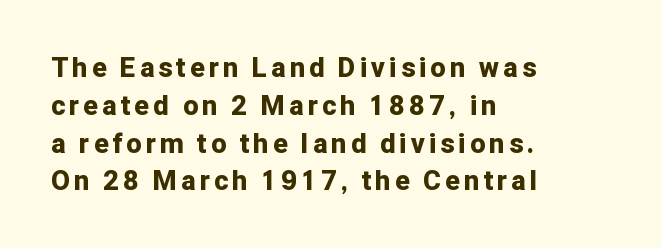
This sample is left-justified, so line endings fall wherever the words run out. Every character sits straight up, as roman type does. The words here are not underlined. Its strokes are broad and dark, the hallmark of bold type. Regarding leading, the lines here are spaced in the standard way.
